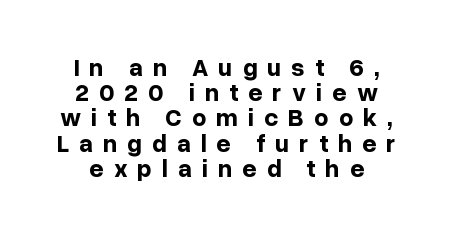
Q: Is the text bold? A: Yes.
Q: Is the text italic (slanted)? A: No, it is upright.
Q: Is the text underlined? A: No.
Q: Is the spacing between letters normal or unusually wide? A: Unusually wide.
Q: Is the spacing between lines tight, normal or loose? A: Tight.
